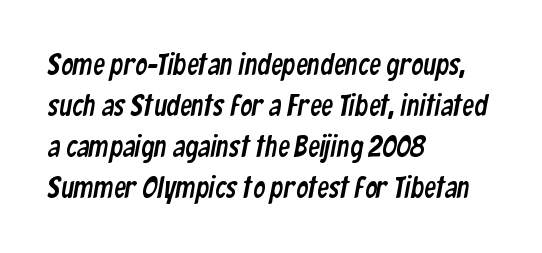
The image shows 30 px condensed sans-serif type; set left-aligned, normal line spacing (1.37x), normal letter spacing, not underlined; low stroke contrast and a medium x-height.
